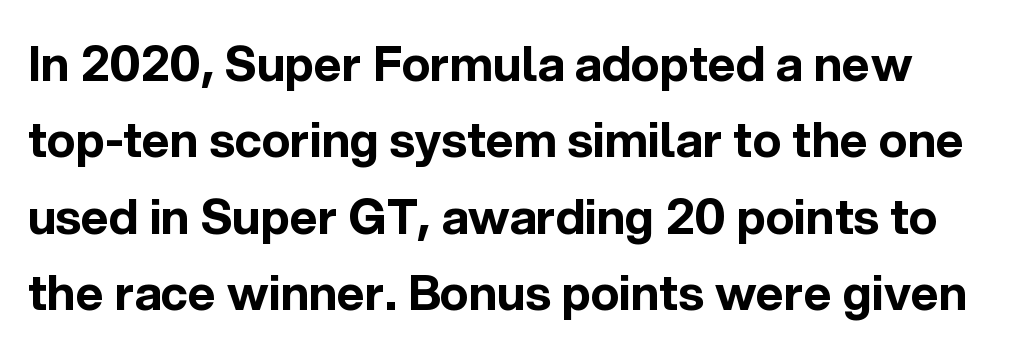
The image shows 48 px bold sans-serif type, upright; set normal line spacing (1.59x), normal letter spacing, not underlined; a medium x-height.
